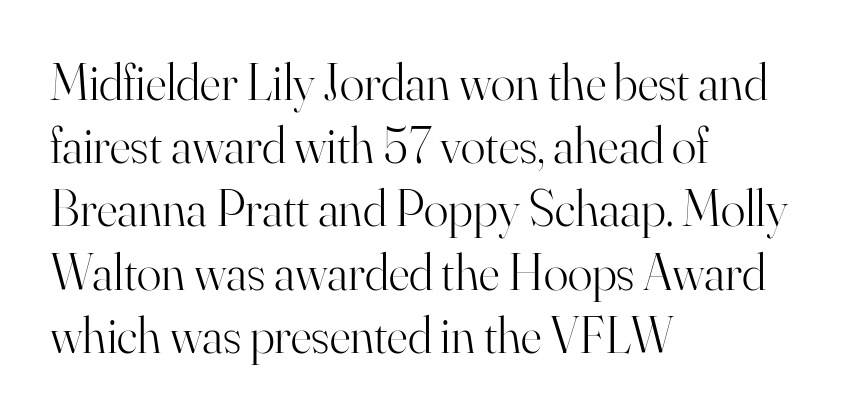
Ascenders rise straight up at ninety degrees. You could call the tracking neutral — neither tight nor loose. This reads as an unemphasized weight, regular at the heaviest. Notice how the passage keeps a crisp vertical edge on the left only.
